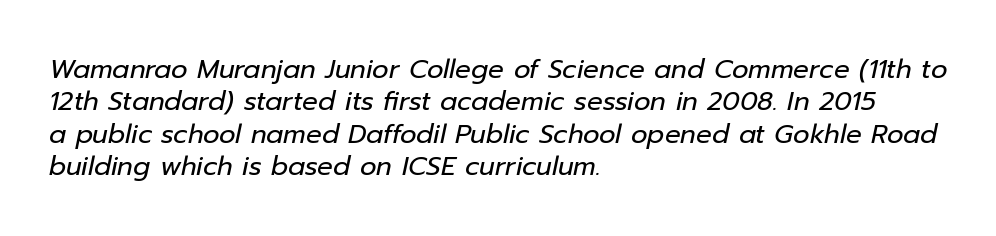
Tracking here is standard; glyphs follow each other at the usual distance. The passage shown is not bold in any degree. Interline gaps are of average width in this sample. It's the slanting kind of type. The lines in this sample share a left origin and differ only in where they stop. The foot of each line stays bare and open.
